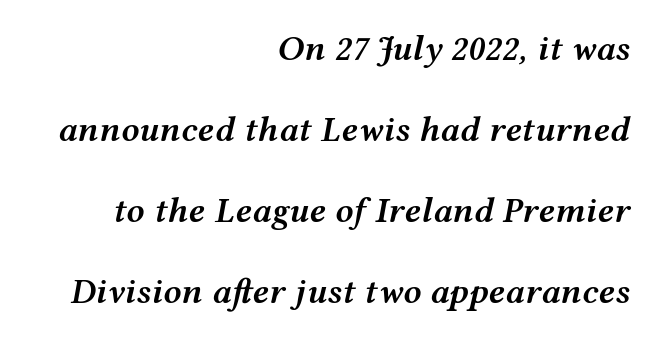
Standard letterfit; no display-style spreading of the glyphs. Compared with ordinary roman type, these characters are visibly tilted. The face used here is proportionally spaced, like ordinary book or web type. Notice the strokes are somewhat thickened but not fully heavy: this is a semibold. Words float on clear page, feet unadorned. Line endings align vertically; line beginnings do not.
